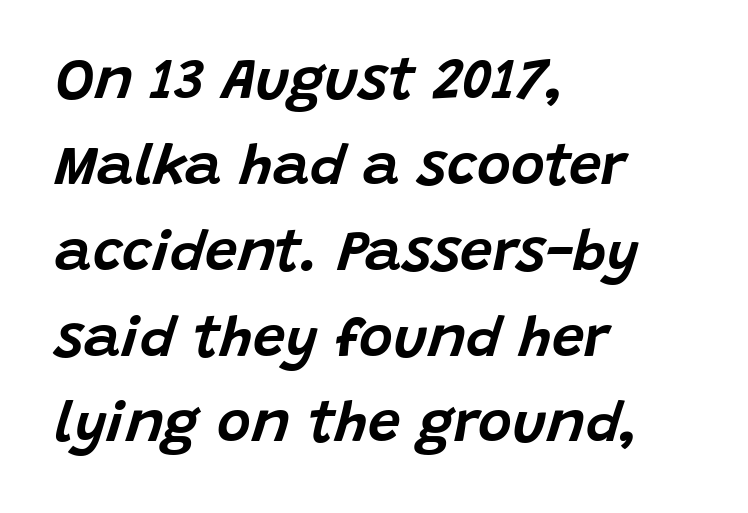
Q: Is the text italic (slanted)? A: Yes, it leans right by about 15 degrees.
Q: Is the text underlined? A: No.
Q: How is the paragraph aligned? A: Left-aligned.
Q: Is the spacing between letters normal or unusually wide? A: Normal.
Q: Is the spacing between lines tight, normal or loose? A: Normal.
Q: Width (condensed, normal, or wide)? A: Normal.
Q: Stroke contrast? A: Low.
Q: x-height? A: Large.
Q: Monospaced? A: No.
